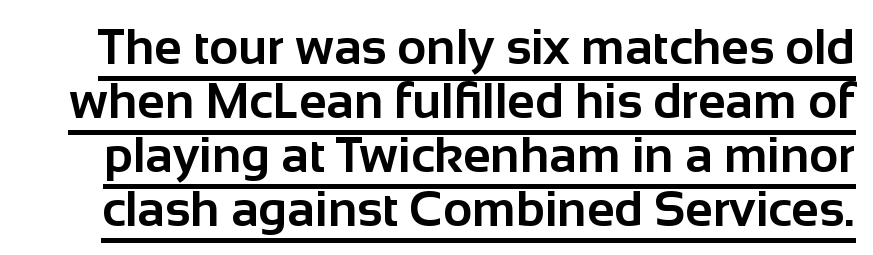
Q: Is the text bold? A: Yes.
Q: Is the text italic (slanted)? A: No, it is upright.
Q: Is the typeface a serif or a sans-serif typeface? A: Sans-serif.
Q: Is the text underlined? A: Yes.
Q: Is the spacing between letters normal or unusually wide? A: Normal.
Q: Is the spacing between lines tight, normal or loose? A: Tight.
Q: Width (condensed, normal, or wide)? A: Normal.
Q: Stroke contrast? A: Low.
Q: x-height? A: Medium.
Q: Monospaced? A: No.
